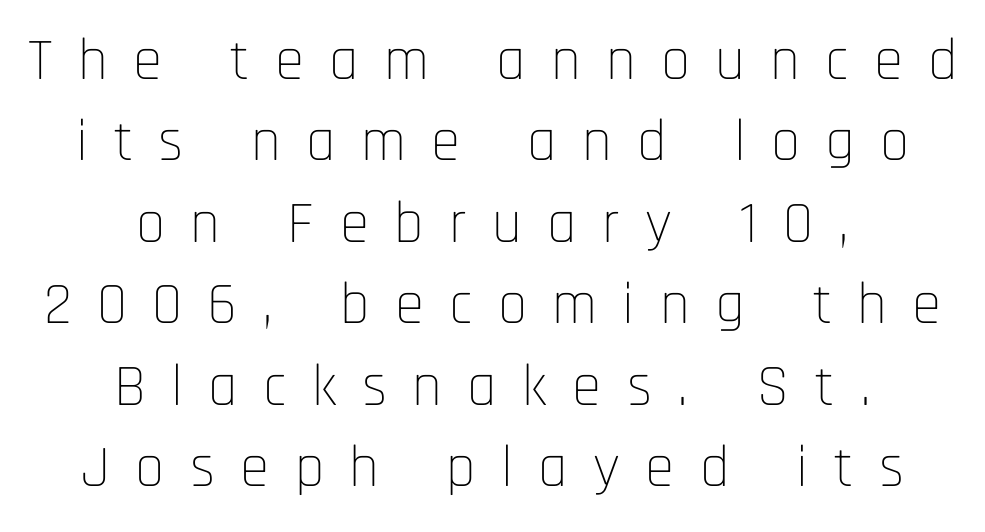
Q: Is the text bold? A: No.
Q: Is the text italic (slanted)? A: No, it is upright.
Q: Is the typeface a serif or a sans-serif typeface? A: Sans-serif.
Q: Is the text underlined? A: No.
Q: How is the paragraph aligned? A: Centered.
Q: Is the spacing between letters normal or unusually wide? A: Unusually wide.
Q: Is the spacing between lines tight, normal or loose? A: Normal.
Q: Width (condensed, normal, or wide)? A: Condensed.
Q: Stroke contrast? A: Low.
Q: x-height? A: Large.
Q: Monospaced? A: No.
